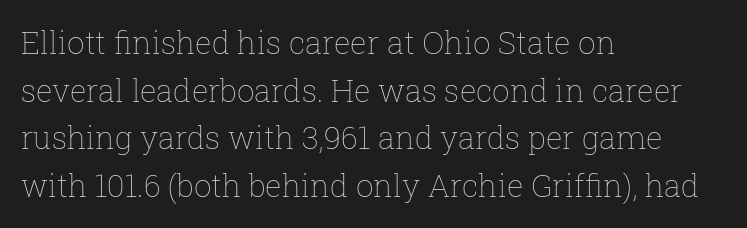
{"italic": "no", "bold": "no", "weight": "thin", "width": "normal", "stroke_contrast": "low", "x_height": "medium", "monospaced": "no", "underline": "no", "align": "left", "line_spacing": "normal", "line_spacing_ratio": 1.54, "letter_spacing": "normal", "letter_spacing_em": 0.0, "glyph_px": 31}
